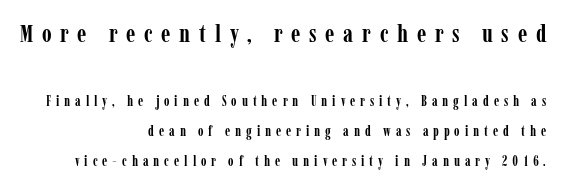
These two chunks differ in scale, with the top chunk taking the larger measure. Students, note that the glyphs here are deliberately spaced far apart. Right-aligned paragraph, ragged on the left. Rows of type keep a wide berth in the vertical direction.
